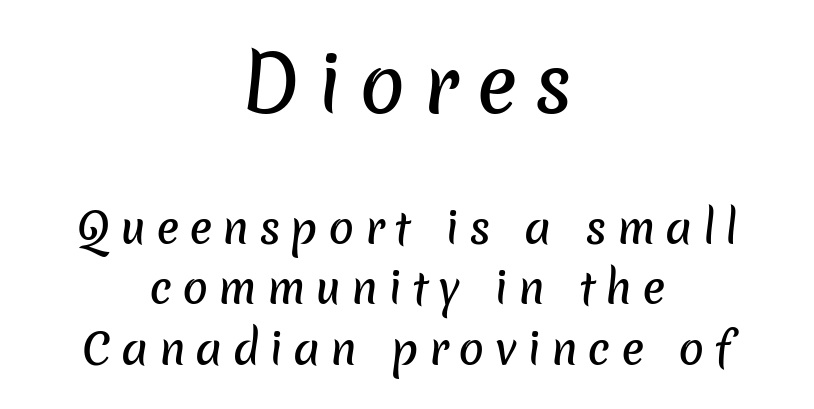
Classification — sans serif. The passage shown is not underscored anywhere. This block has exactly the height ordinary leading produces. Visually, the top section dominates because its glyphs are scaled up. Each word looks stretched out because of the extra space between its letters.
